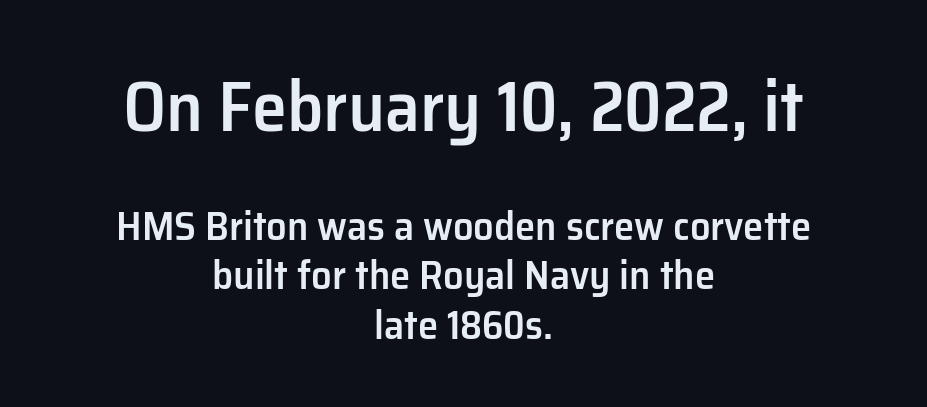
{"serif": "no", "italic": "no", "bold": "semi", "weight": "semibold", "width": "normal", "stroke_contrast": "low", "x_height": "medium", "monospaced": "no", "underline": "no", "align": "center", "line_spacing_ratio": 1.21, "letter_spacing": "normal", "letter_spacing_em": 0.0, "larger_block": "first", "size_ratio": 1.73, "glyph_px": 71}
